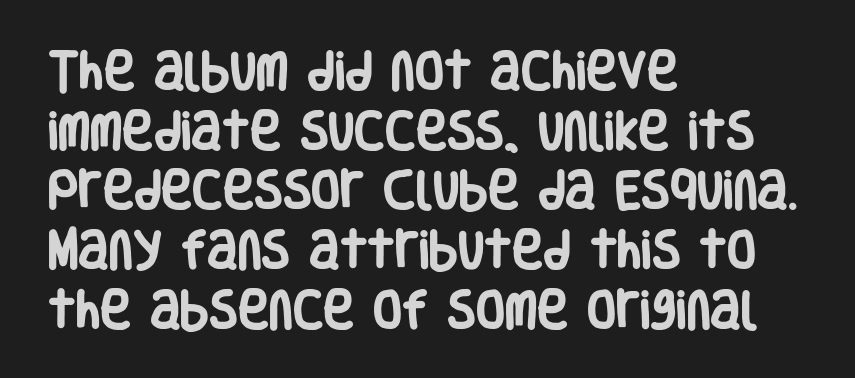
The image shows 42 px heavy, condensed sans-serif type, upright; set left-aligned, normal line spacing (1.42x), normal letter spacing, not underlined; low stroke contrast and a large x-height.
